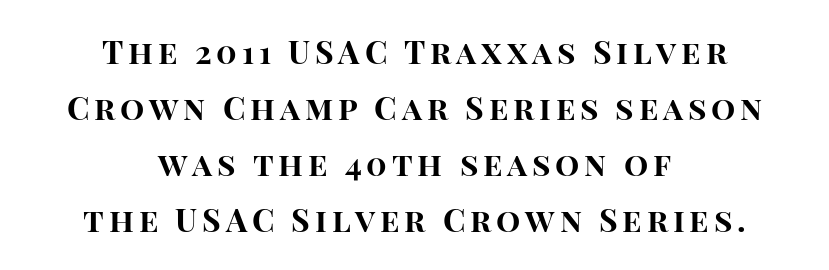
Q: Is the text bold? A: Yes.
Q: Is the text italic (slanted)? A: No, it is upright.
Q: Is the typeface a serif or a sans-serif typeface? A: Sans-serif.
Q: Is the text underlined? A: No.
Q: How is the paragraph aligned? A: Centered.
Q: Width (condensed, normal, or wide)? A: Normal.
Q: Stroke contrast? A: High.
Q: x-height? A: Large.
Q: Monospaced? A: No.
